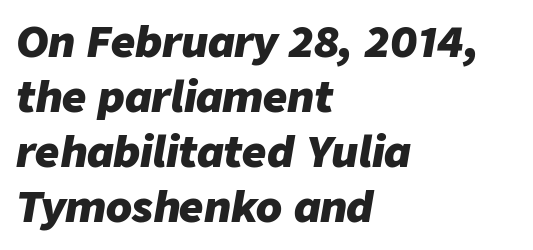
Q: Is the text bold? A: Yes.
Q: Is the text italic (slanted)? A: Yes, it leans right by about 9 degrees.
Q: Is the text underlined? A: No.
Q: How is the paragraph aligned? A: Left-aligned.
Q: Is the spacing between letters normal or unusually wide? A: Normal.
Q: Is the spacing between lines tight, normal or loose? A: Normal.
Q: Width (condensed, normal, or wide)? A: Normal.
Q: Stroke contrast? A: Low.
Q: x-height? A: Medium.
Q: Monospaced? A: No.
